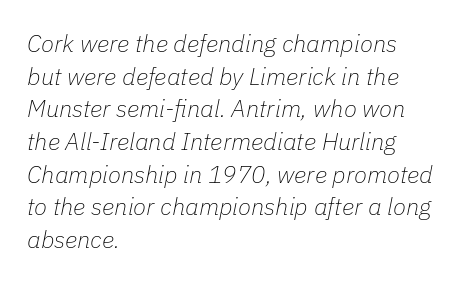
Leading matches the norm, producing a regular column. The compositor pushed each line to the left boundary. Anything drawn beneath the words? Only blank space. On a weight scale, this lands at 450 or below. What stands out about the letter spacing? Nothing — it is the standard amount. Emphasis-style slanted type is in use.
